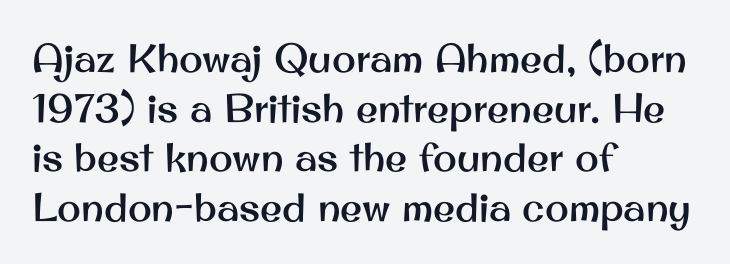
The image shows 40 px sans-serif type, upright; set left-aligned, line spacing 1.24x, normal letter spacing, not underlined; medium stroke contrast and a small x-height.
